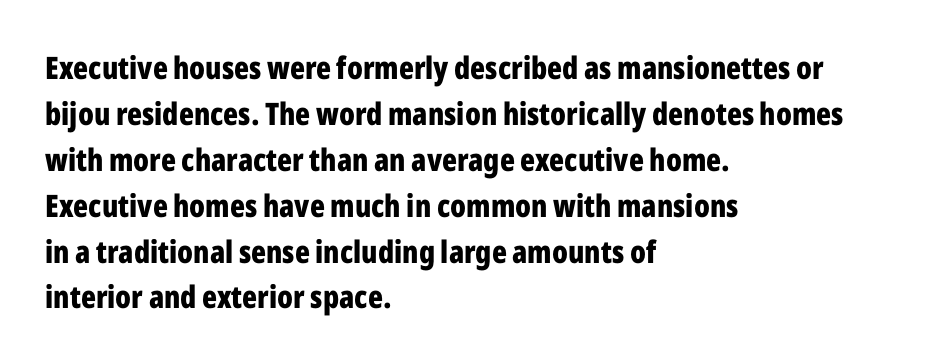
Q: Is the text bold? A: Yes.
Q: Is the text italic (slanted)? A: No, it is upright.
Q: Is the typeface a serif or a sans-serif typeface? A: Sans-serif.
Q: Is the text underlined? A: No.
Q: How is the paragraph aligned? A: Left-aligned.
Q: Is the spacing between letters normal or unusually wide? A: Normal.
Q: Is the spacing between lines tight, normal or loose? A: Normal.
Q: Width (condensed, normal, or wide)? A: Condensed.
Q: Stroke contrast? A: Low.
Q: x-height? A: Medium.
Q: Monospaced? A: No.
